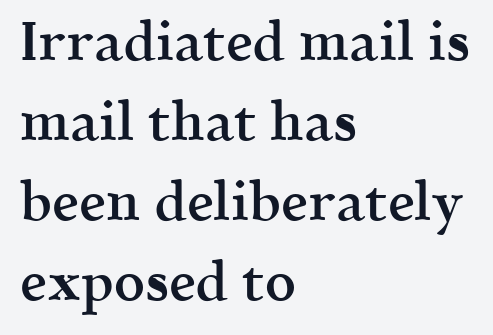
{"serif": "yes", "italic": "no", "bold": "semi", "weight": "semibold", "width": "normal", "x_height": "medium", "monospaced": "no", "underline": "no", "align": "left", "line_spacing": "normal", "line_spacing_ratio": 1.48, "letter_spacing": "normal", "letter_spacing_em": 0.0, "glyph_px": 54}
